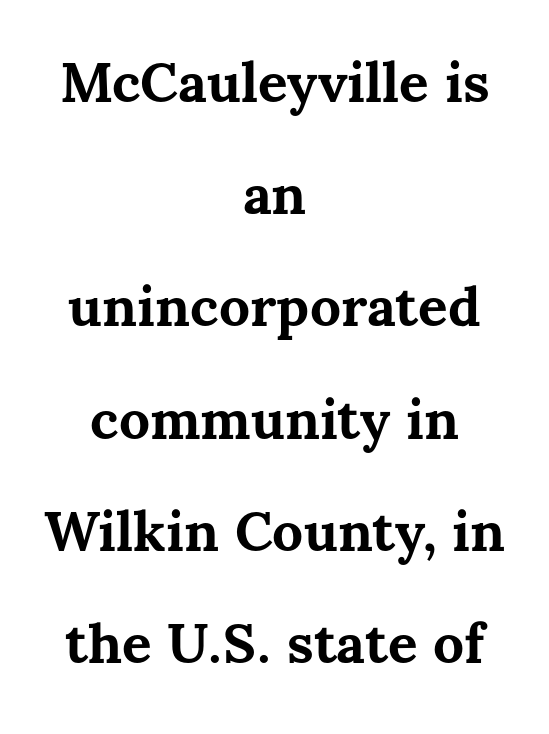
In terms of letterspacing, this is plain default setting. I'd describe the lettering as bold — thick and assertive. Interline gaps are noticeably wide in this sample. Is the block centered? Yes — each line is placed symmetrically about the middle. Bare-footed words on every line. Ascenders rise straight up at ninety degrees.
